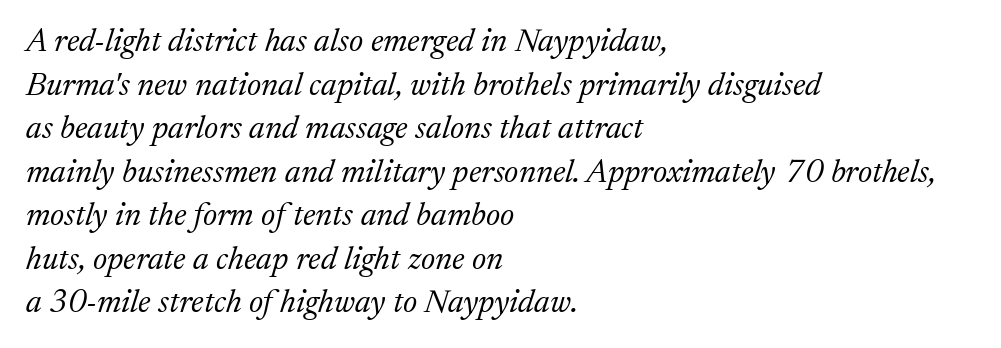
{"serif": "yes", "italic": "yes", "lean": "right", "slant_degrees": 17, "bold": "no", "weight": "light", "width": "normal", "stroke_contrast": "medium", "x_height": "medium", "monospaced": "no", "underline": "no", "align": "left", "line_spacing": "normal", "line_spacing_ratio": 1.32, "letter_spacing": "normal", "letter_spacing_em": 0.0, "glyph_px": 33}
